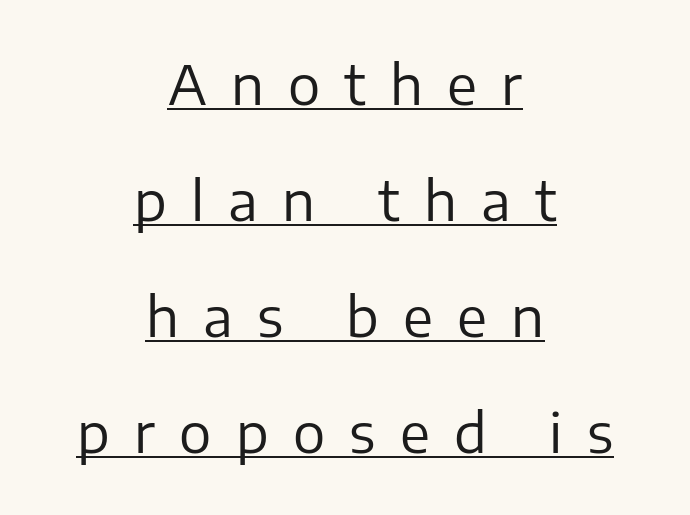
Q: Is the text bold? A: No.
Q: Is the text italic (slanted)? A: No, it is upright.
Q: Is the typeface a serif or a sans-serif typeface? A: Sans-serif.
Q: Is the text underlined? A: Yes.
Q: How is the paragraph aligned? A: Centered.
Q: Is the spacing between letters normal or unusually wide? A: Unusually wide.
Q: Is the spacing between lines tight, normal or loose? A: Loose.
Q: Width (condensed, normal, or wide)? A: Normal.
Q: Stroke contrast? A: Low.
Q: x-height? A: Medium.
Q: Monospaced? A: No.
